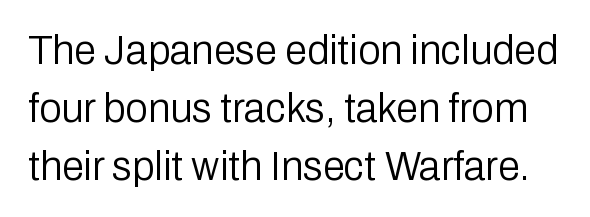
The image shows 40 px regular-weight sans-serif type, upright; set normal line spacing (1.45x), normal letter spacing, not underlined; low stroke contrast and a medium x-height.
